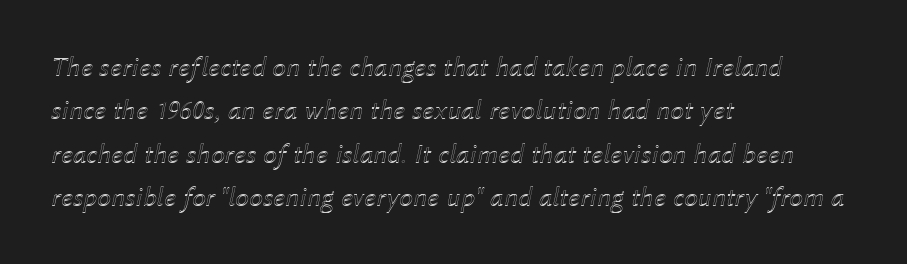
{"italic": "yes", "lean": "right", "slant_degrees": 12, "width": "normal", "x_height": "medium", "monospaced": "no", "underline": "no", "align": "left", "line_spacing": "normal", "line_spacing_ratio": 1.55, "letter_spacing": "normal", "letter_spacing_em": 0.0, "glyph_px": 28}
